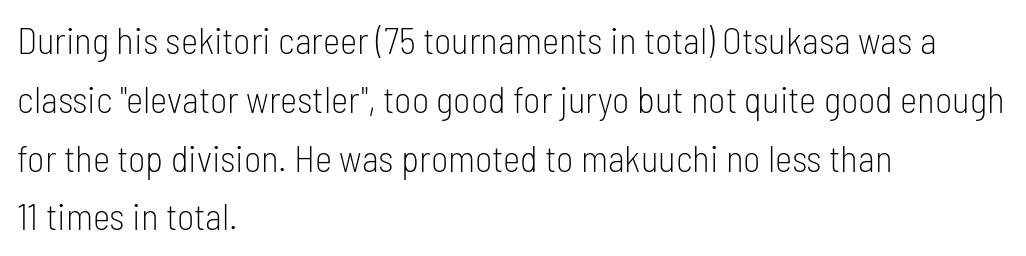
In terms of letterspacing, this is plain default setting. Glance below the letters and you will spot only blank space. Varying glyph widths throughout — classic text-font behaviour. These lines sit exactly where default settings would place them.
